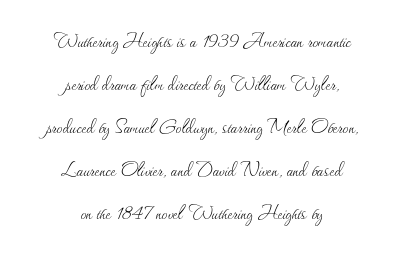
Q: Is the text bold? A: No.
Q: Is the text italic (slanted)? A: Yes.
Q: Is the text underlined? A: No.
Q: How is the paragraph aligned? A: Centered.
Q: Is the spacing between letters normal or unusually wide? A: Normal.
